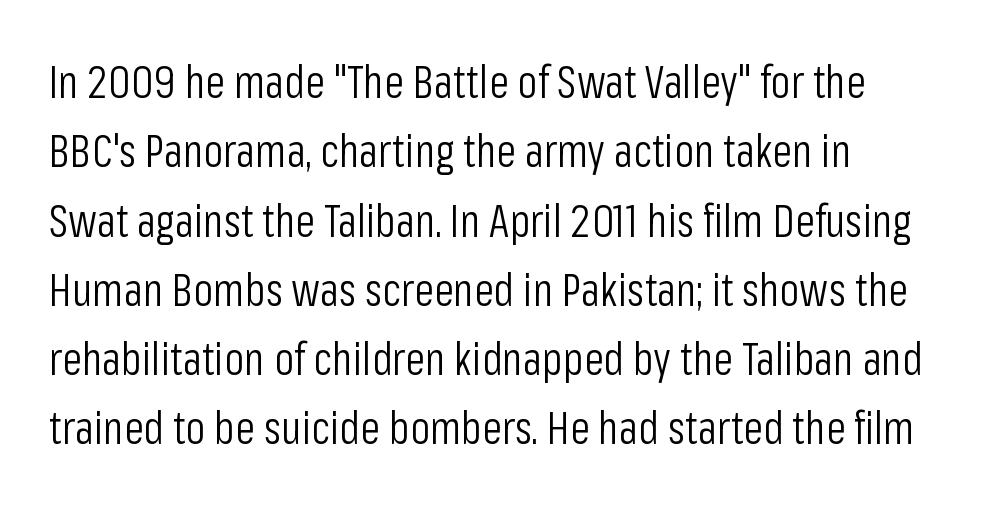
This is roman type, the default non-slanted kind. Leading: standard. Typographically, this falls in the sans-serif category. Each stroke keeps to a modest, everyday thickness or less.
